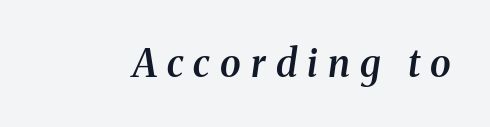
{"serif": "yes", "italic": "yes", "lean": "right", "slant_degrees": 8, "bold": "semi", "weight": "semibold", "width": "normal", "stroke_contrast": "medium", "x_height": "medium", "monospaced": "no", "underline": "no", "letter_spacing": "wide", "letter_spacing_em": 0.27, "glyph_px": 38}
